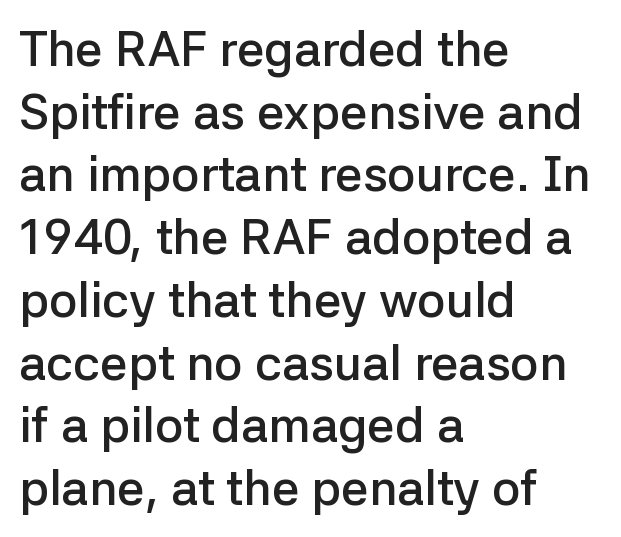
{"serif": "no", "italic": "no", "bold": "semi", "weight": "semibold", "width": "normal", "stroke_contrast": "low", "x_height": "medium", "monospaced": "no", "underline": "no", "align": "left", "line_spacing": "normal", "line_spacing_ratio": 1.28, "letter_spacing": "normal", "letter_spacing_em": 0.0, "glyph_px": 49}
